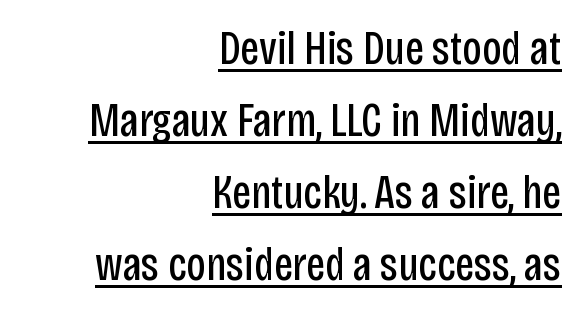
{"serif": "no", "italic": "no", "bold": "no", "weight": "regular", "width": "condensed", "stroke_contrast": "low", "x_height": "large", "monospaced": "no", "underline": "yes", "align": "right", "line_spacing": "normal", "line_spacing_ratio": 1.5, "letter_spacing": "normal", "letter_spacing_em": 0.0, "glyph_px": 48}
